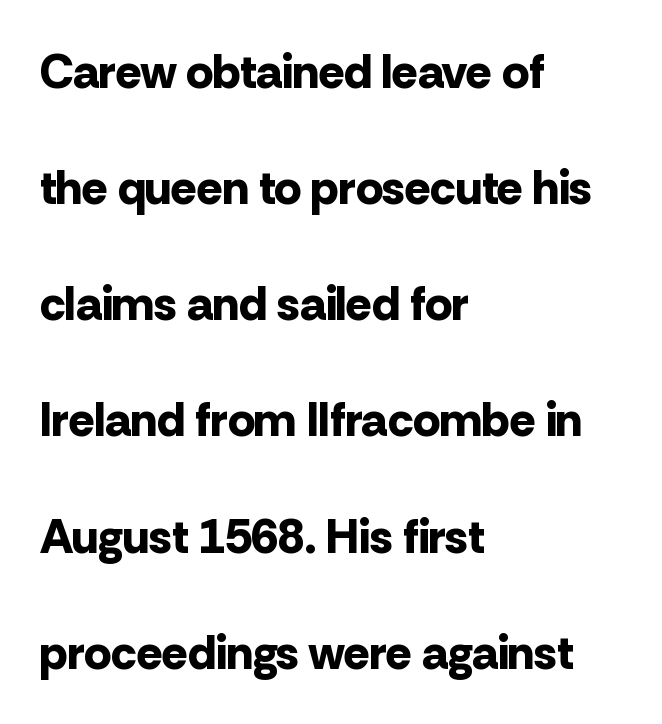
{"serif": "no", "italic": "no", "bold": "yes", "weight": "bold", "width": "normal", "stroke_contrast": "low", "x_height": "medium", "monospaced": "no", "underline": "no", "align": "left", "line_spacing": "loose", "line_spacing_ratio": 2.42, "letter_spacing": "normal", "letter_spacing_em": 0.0, "glyph_px": 48}
